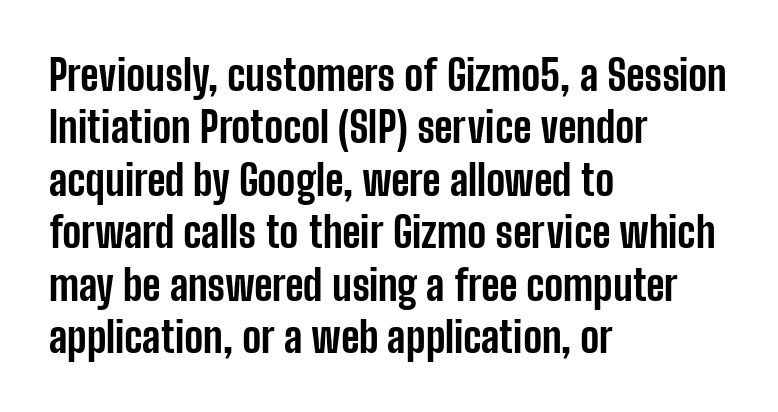
The image shows 42 px bold, condensed sans-serif type, upright; set left-aligned, normal line spacing (1.25x), normal letter spacing, not underlined; low stroke contrast and a medium x-height.
